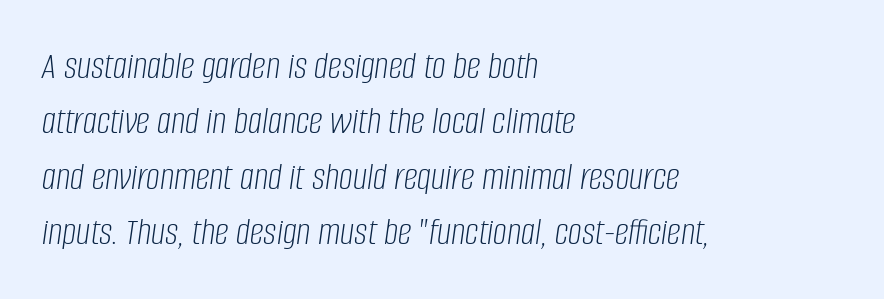
{"italic": "yes", "lean": "right", "slant_degrees": 8, "bold": "no", "weight": "light", "width": "condensed", "stroke_contrast": "low", "x_height": "large", "monospaced": "no", "underline": "no", "align": "left", "line_spacing": "normal", "line_spacing_ratio": 1.42, "letter_spacing": "normal", "letter_spacing_em": 0.0, "glyph_px": 39}
